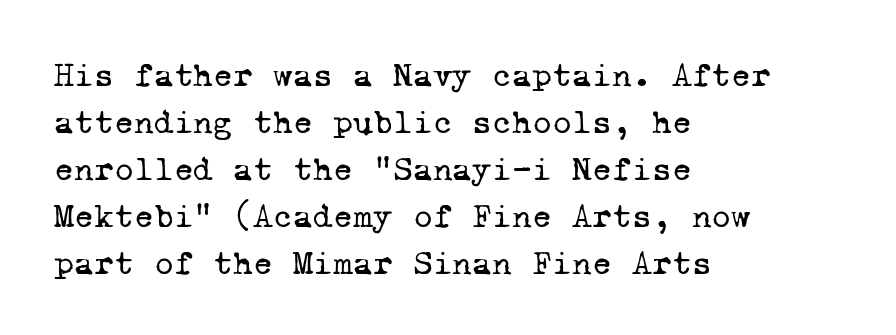
Serifs: yes, visible at the terminals of the letterforms. Evenly set lines give the paragraph a standard silhouette. Line starts are locked; line ends wander. The face used here is monospaced, like something from a code editor. Letters have the restrained weight of plain body copy at most.
